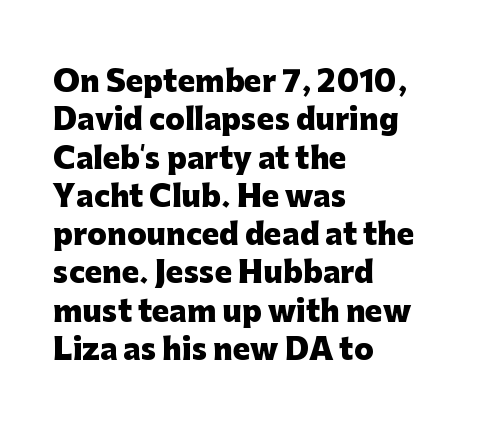
{"serif": "no", "italic": "no", "bold": "yes", "weight": "heavy", "width": "normal", "stroke_contrast": "low", "x_height": "medium", "monospaced": "no", "underline": "no", "align": "left", "line_spacing": "normal", "line_spacing_ratio": 1.32, "letter_spacing": "normal", "letter_spacing_em": 0.0, "glyph_px": 29}
